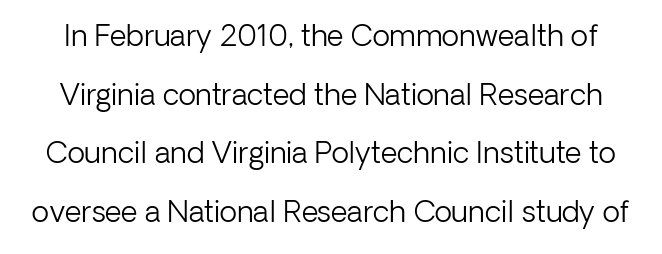
Q: Is the text bold? A: No.
Q: Is the text italic (slanted)? A: No, it is upright.
Q: Is the typeface a serif or a sans-serif typeface? A: Sans-serif.
Q: Is the text underlined? A: No.
Q: Is the spacing between letters normal or unusually wide? A: Normal.
Q: Is the spacing between lines tight, normal or loose? A: Loose.
Q: Width (condensed, normal, or wide)? A: Normal.
Q: Stroke contrast? A: Low.
Q: x-height? A: Medium.
Q: Monospaced? A: No.
